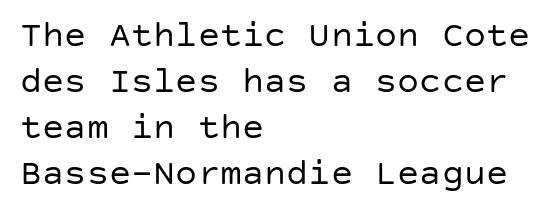
{"serif": "no", "italic": "no", "bold": "no", "weight": "regular", "width": "normal", "stroke_contrast": "low", "x_height": "large", "underline": "no", "align": "left", "line_spacing_ratio": 1.24, "letter_spacing": "normal", "letter_spacing_em": 0.0, "glyph_px": 37}
